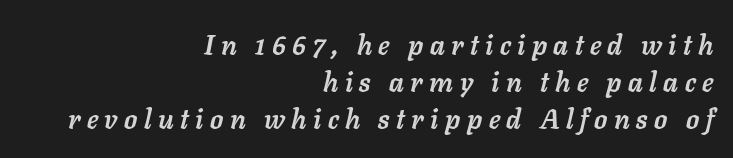
Q: Is the text bold? A: Yes.
Q: Is the text italic (slanted)? A: Yes, it leans right by about 11 degrees.
Q: Is the text underlined? A: No.
Q: How is the paragraph aligned? A: Right-aligned.
Q: Is the spacing between letters normal or unusually wide? A: Unusually wide.
Q: Is the spacing between lines tight, normal or loose? A: Normal.
